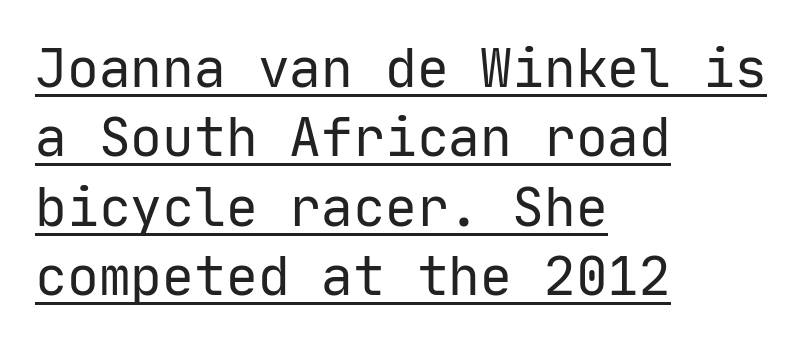
The letters sit at their default tracking, neither squeezed nor spread. Look at the bottom of the vertical strokes: they stop flat, with no serifs. This sample has the even, mechanical cadence of fixed-width lettering. Vertical strokes here are truly vertical. Somebody hit Ctrl+U on this one — the words are underlined.
